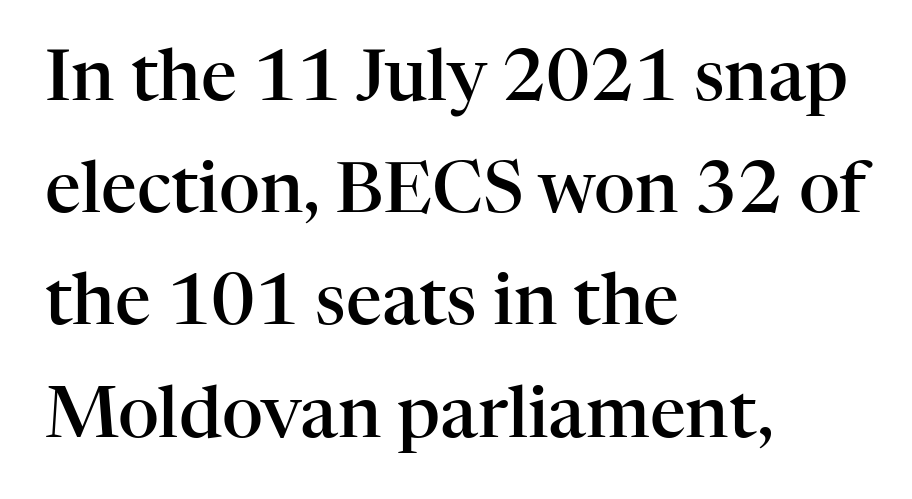
Q: Is the text bold? A: Semi-bold.
Q: Is the text italic (slanted)? A: No, it is upright.
Q: Is the typeface a serif or a sans-serif typeface? A: Serif.
Q: Is the text underlined? A: No.
Q: How is the paragraph aligned? A: Left-aligned.
Q: Is the spacing between letters normal or unusually wide? A: Normal.
Q: Is the spacing between lines tight, normal or loose? A: Normal.
Q: Width (condensed, normal, or wide)? A: Normal.
Q: Stroke contrast? A: High.
Q: x-height? A: Medium.
Q: Monospaced? A: No.
